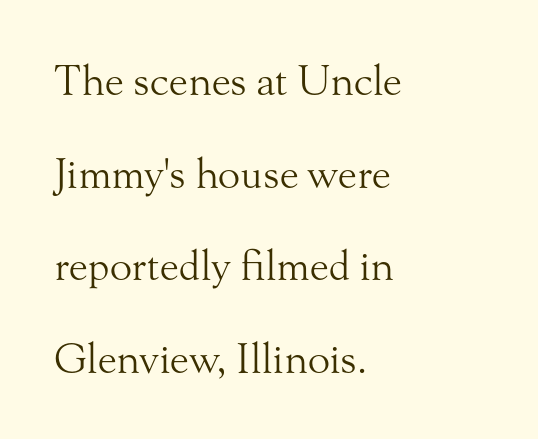
Q: Is the text bold? A: No.
Q: Is the text italic (slanted)? A: No, it is upright.
Q: Is the typeface a serif or a sans-serif typeface? A: Serif.
Q: Is the text underlined? A: No.
Q: How is the paragraph aligned? A: Left-aligned.
Q: Is the spacing between letters normal or unusually wide? A: Normal.
Q: Is the spacing between lines tight, normal or loose? A: Loose.
Q: Width (condensed, normal, or wide)? A: Normal.
Q: Stroke contrast? A: Medium.
Q: x-height? A: Small.
Q: Monospaced? A: No.
